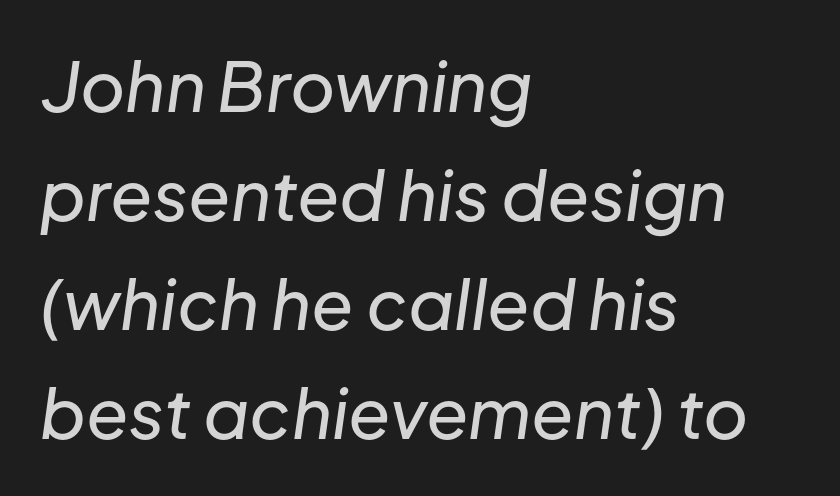
Q: Is the text italic (slanted)? A: Yes, it leans right by about 8 degrees.
Q: Is the text underlined? A: No.
Q: How is the paragraph aligned? A: Left-aligned.
Q: Is the spacing between letters normal or unusually wide? A: Normal.
Q: Is the spacing between lines tight, normal or loose? A: Normal.
Q: Width (condensed, normal, or wide)? A: Normal.
Q: Stroke contrast? A: Low.
Q: x-height? A: Medium.
Q: Monospaced? A: No.
